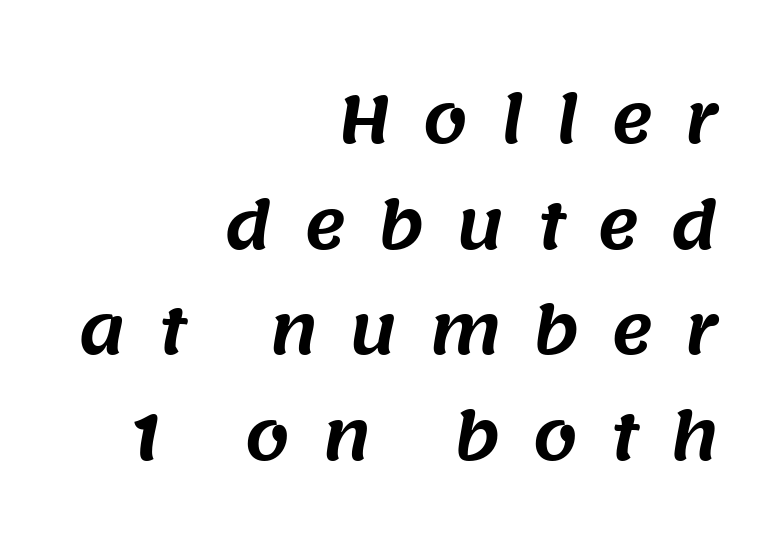
Between one letter and the next there's a generous, obvious gap. A student would call this right alignment; a typographer would say flush right, rag left. Baseline-to-baseline distance is the conventional proportion of letter height. No feet cap the strokes, marking this as sans-serif type.
